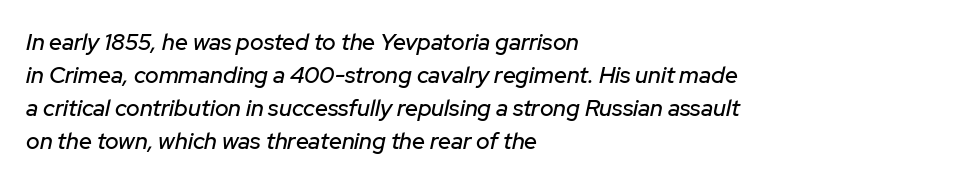
{"italic": "yes", "lean": "right", "slant_degrees": 12, "underline": "no", "align": "left", "line_spacing": "normal", "line_spacing_ratio": 1.43, "letter_spacing": "normal", "letter_spacing_em": 0.0, "glyph_px": 23}
